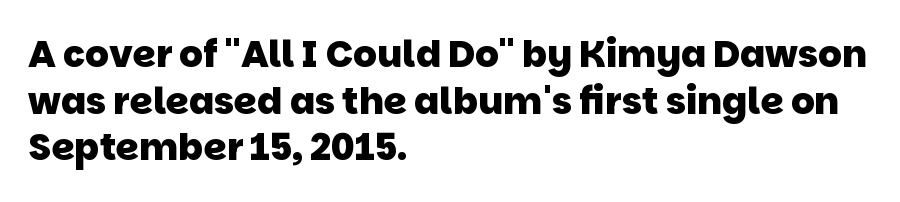
The image shows 37 px heavy sans-serif type; set left-aligned, normal line spacing (1.26x), normal letter spacing, not underlined; low stroke contrast and a large x-height.
